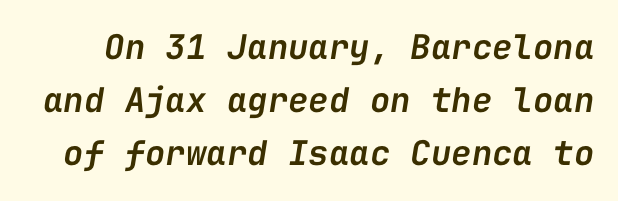
{"italic": "yes", "lean": "right", "slant_degrees": 9, "bold": "semi", "weight": "semibold", "width": "normal", "stroke_contrast": "low", "x_height": "medium", "monospaced": "yes", "underline": "no", "line_spacing": "normal", "line_spacing_ratio": 1.56, "letter_spacing": "normal", "letter_spacing_em": 0.0, "glyph_px": 34}
